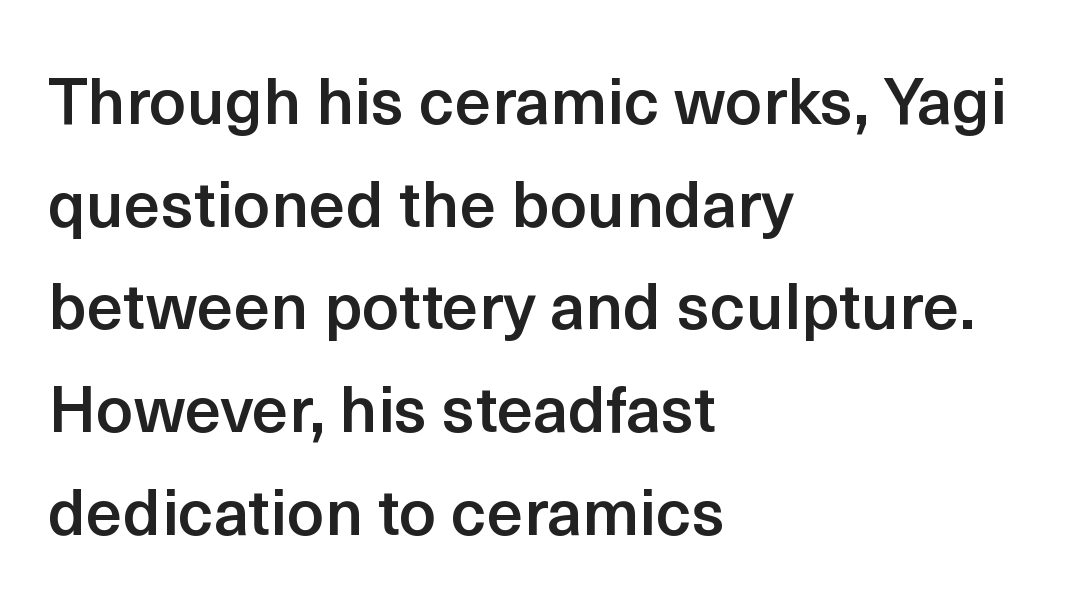
Q: Is the text bold? A: Semi-bold.
Q: Is the text italic (slanted)? A: No, it is upright.
Q: Is the typeface a serif or a sans-serif typeface? A: Sans-serif.
Q: Is the text underlined? A: No.
Q: How is the paragraph aligned? A: Left-aligned.
Q: Is the spacing between letters normal or unusually wide? A: Normal.
Q: Is the spacing between lines tight, normal or loose? A: Normal.
Q: Width (condensed, normal, or wide)? A: Normal.
Q: x-height? A: Medium.
Q: Monospaced? A: No.
